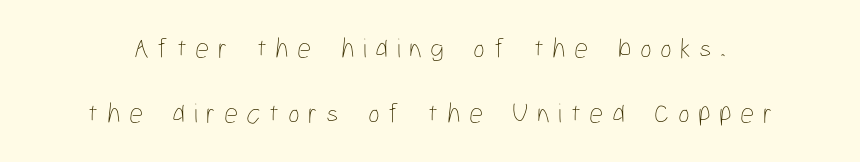
Q: Is the text bold? A: No.
Q: Is the text italic (slanted)? A: No, it is upright.
Q: Is the text underlined? A: No.
Q: Is the spacing between letters normal or unusually wide? A: Unusually wide.
Q: Is the spacing between lines tight, normal or loose? A: Loose.
Q: Width (condensed, normal, or wide)? A: Condensed.
Q: Stroke contrast? A: Low.
Q: x-height? A: Medium.
Q: Monospaced? A: No.
